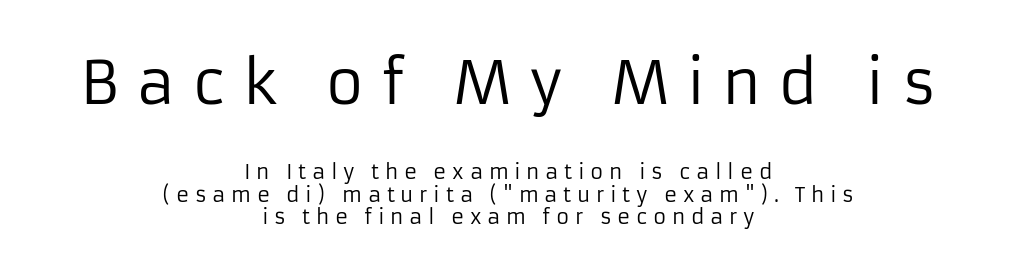
The image shows 59 px regular-weight sans-serif type, upright; set centered, tight line spacing (1.12x), unusually wide letter spacing (+0.28 em), not underlined; the first (top) block is 2.95x larger; low stroke contrast and a medium x-height.
